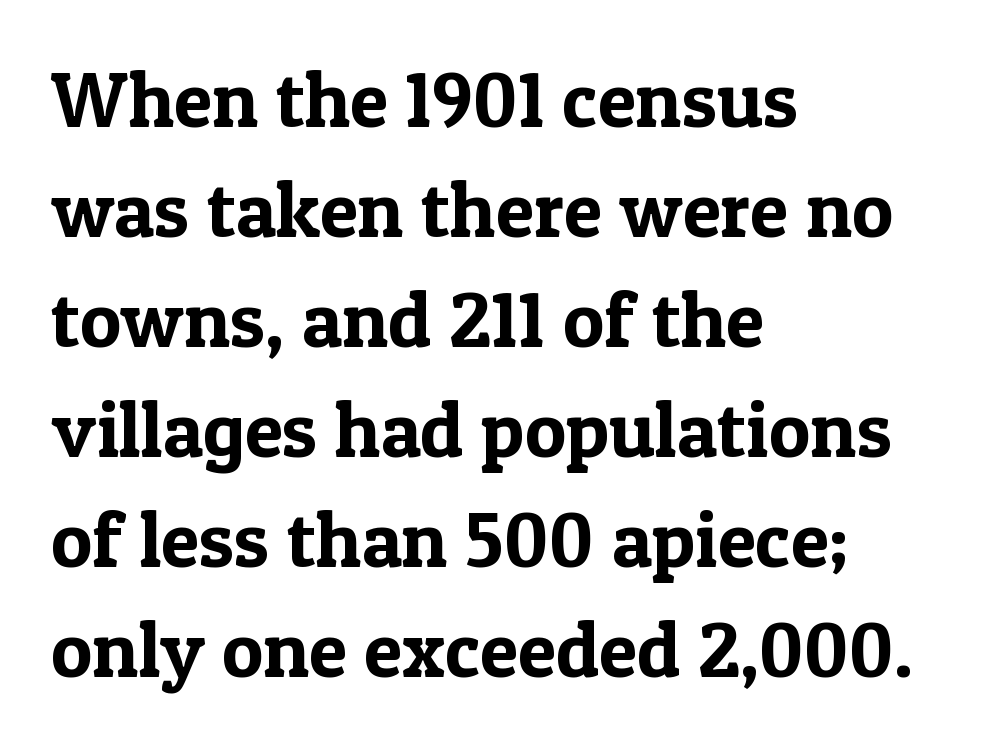
The image shows 78 px serif type, upright; set left-aligned, normal line spacing (1.41x), normal letter spacing, not underlined; a medium x-height.
